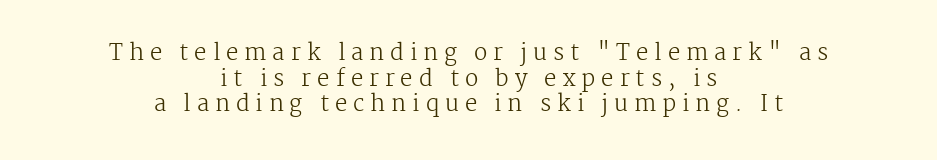
{"italic": "no", "bold": "no", "underline": "no", "align": "center", "line_spacing_ratio": 1.17, "letter_spacing": "wide", "letter_spacing_em": 0.27, "glyph_px": 22}
